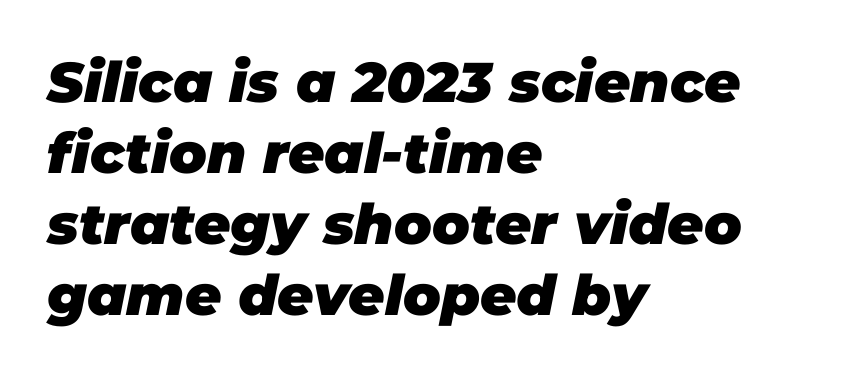
A typesetter would mark this as italic. A typesetter would call this proportional, since set widths differ per character. The lines sit at an ordinary, default distance from one another. These lines carry a lot of weight — the face is fully bold.
